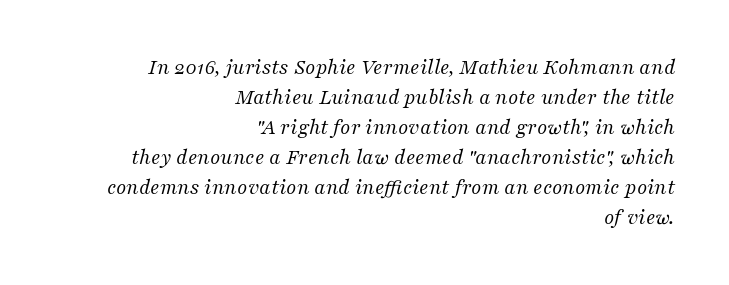
Nobody touched the tracking dial on this one. The vertical gap from one line to the next is medium. The paragraph has a hard right edge and a soft left edge. Emphasis-style slanted type is in use. Is this a heavy cut? Hardly; it is regular or lighter.
